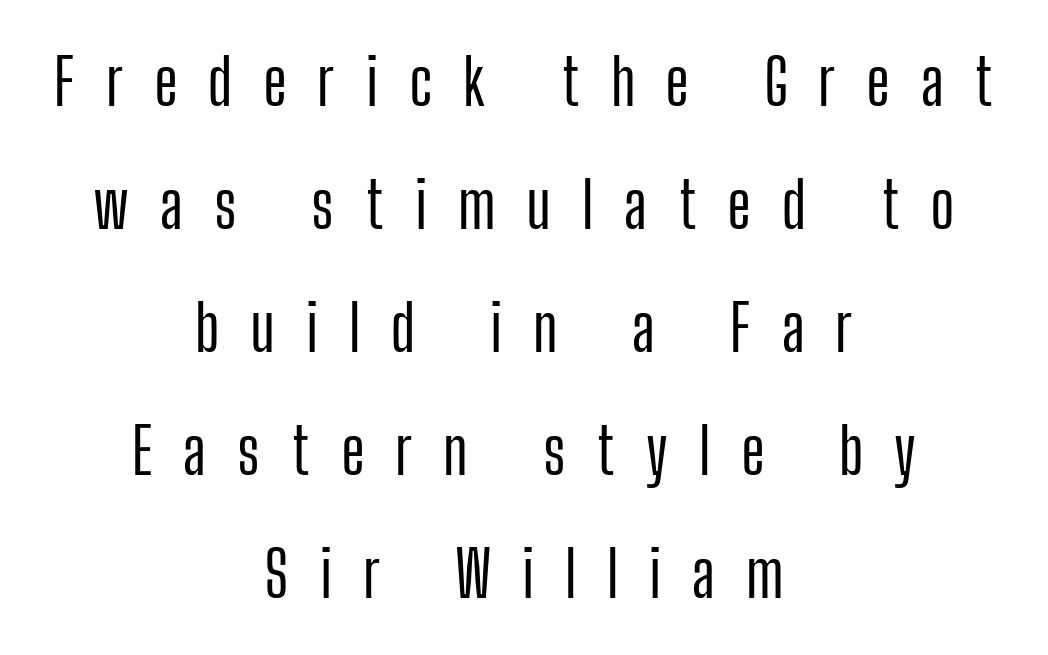
This rendering employs a face without finishing strokes, i.e., a sans-serif. The designer dialed line spacing up above the default. Anything drawn beneath the words? Only blank space. Character widths vary here, with narrow letters taking less room than wide ones. Which margin do the lines hug? Neither — every line sits in the middle.
